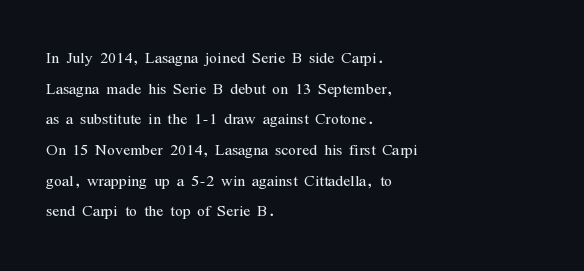
{"italic": "no", "bold": "no", "underline": "no", "align": "left", "line_spacing": "normal", "line_spacing_ratio": 1.46, "letter_spacing": "normal", "letter_spacing_em": 0.0, "glyph_px": 21}
